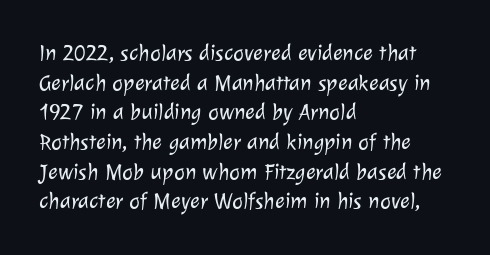
Letters have the restrained weight of plain body copy at most. Characters follow at the spacing the type designer built in. Regarding leading, the lines here are spaced in the standard way. Just letters on the line, the space beneath them empty.
